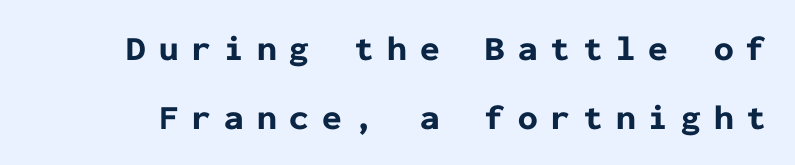
The image shows 35 px bold sans-serif type, upright, monospaced; set loose line spacing (1.96x), unusually wide letter spacing (+0.37 em), not underlined; low stroke contrast and a medium x-height.
